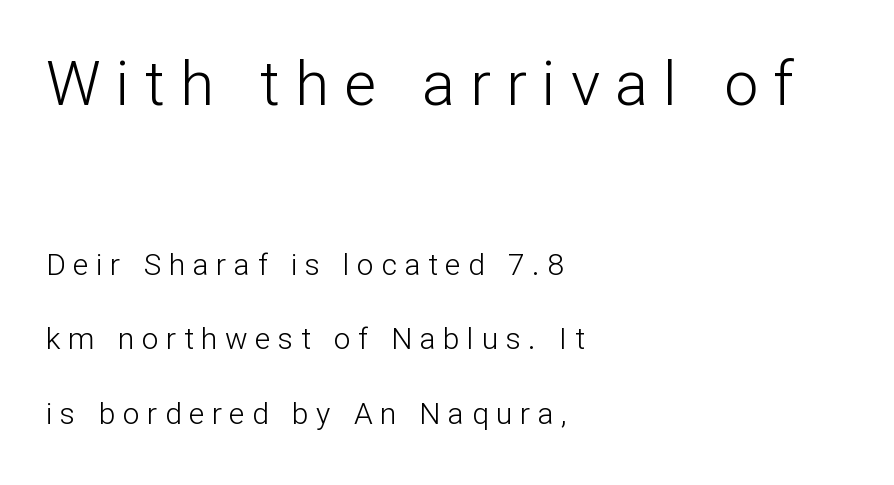
{"serif": "no", "italic": "no", "bold": "no", "weight": "light", "width": "normal", "stroke_contrast": "low", "x_height": "medium", "monospaced": "no", "underline": "no", "align": "left", "line_spacing": "loose", "line_spacing_ratio": 2.48, "letter_spacing": "wide", "letter_spacing_em": 0.25, "larger_block": "first", "size_ratio": 2.03, "glyph_px": 61}
